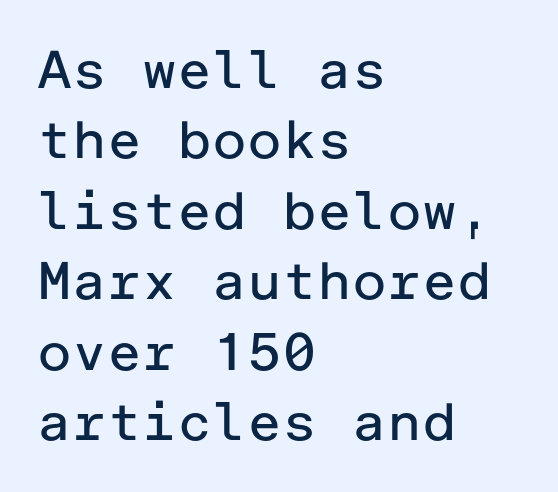
{"serif": "no", "italic": "no", "bold": "no", "weight": "regular", "width": "normal", "stroke_contrast": "low", "x_height": "medium", "underline": "no", "align": "left", "line_spacing": "normal", "line_spacing_ratio": 1.33, "letter_spacing": "normal", "letter_spacing_em": 0.0, "glyph_px": 53}
